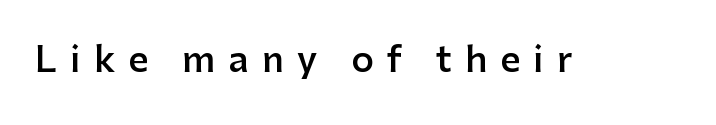
{"serif": "no", "italic": "no", "bold": "semi", "weight": "semibold", "width": "normal", "stroke_contrast": "low", "x_height": "medium", "monospaced": "no", "underline": "no", "letter_spacing": "wide", "letter_spacing_em": 0.38, "glyph_px": 35}
